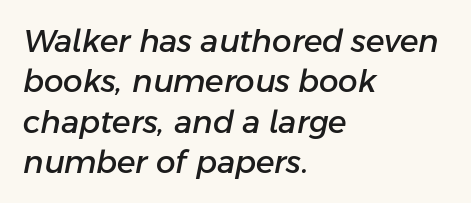
The letters sit at their default tracking, neither squeezed nor spread. Notice how the stems are inclined rather than vertical — that's the hallmark of italics. Do the characters align in a grid? No, the font is proportional. Normally led — the rows are evenly, conventionally spaced. The string is rendered with underlining switched off. Visually the block forms a straight wall on the left and a jagged coastline on the right.
